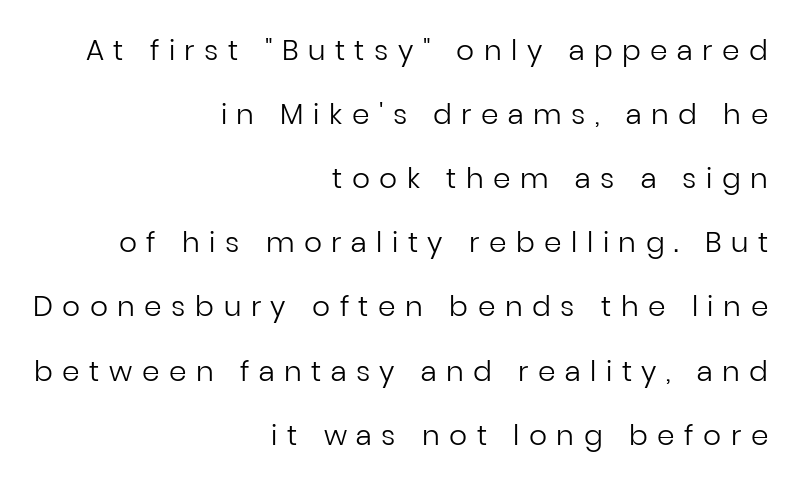
Q: Is the text bold? A: No.
Q: Is the text italic (slanted)? A: No, it is upright.
Q: Is the typeface a serif or a sans-serif typeface? A: Sans-serif.
Q: Is the text underlined? A: No.
Q: How is the paragraph aligned? A: Right-aligned.
Q: Is the spacing between letters normal or unusually wide? A: Unusually wide.
Q: Is the spacing between lines tight, normal or loose? A: Loose.
Q: Width (condensed, normal, or wide)? A: Normal.
Q: Stroke contrast? A: Low.
Q: x-height? A: Medium.
Q: Monospaced? A: No.
